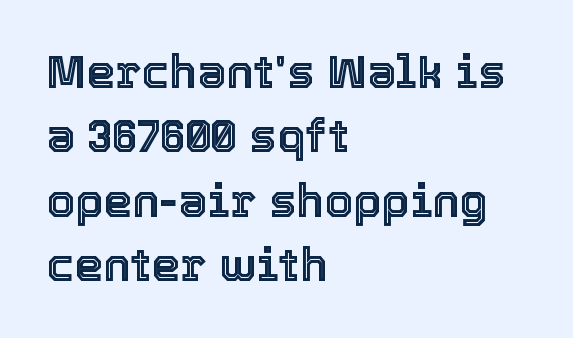
{"italic": "no", "width": "normal", "x_height": "medium", "monospaced": "no", "underline": "no", "align": "left", "line_spacing": "normal", "line_spacing_ratio": 1.4, "letter_spacing": "normal", "letter_spacing_em": 0.0, "glyph_px": 46}
